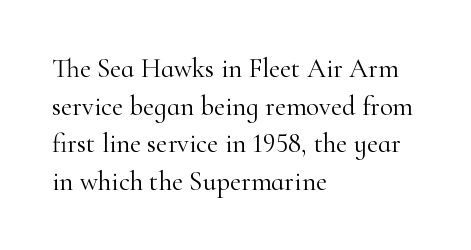
Q: Is the text bold? A: No.
Q: Is the text italic (slanted)? A: No, it is upright.
Q: Is the text underlined? A: No.
Q: How is the paragraph aligned? A: Left-aligned.
Q: Is the spacing between letters normal or unusually wide? A: Normal.
Q: Is the spacing between lines tight, normal or loose? A: Normal.
